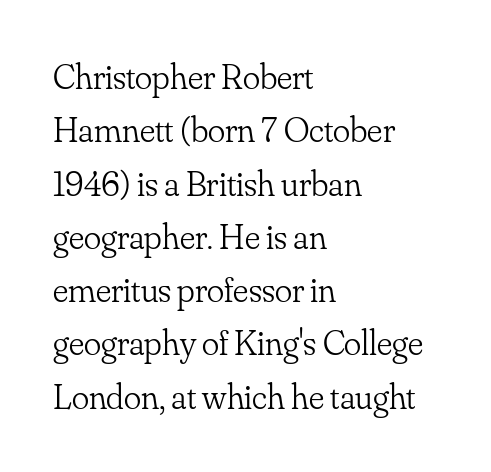
{"serif": "yes", "italic": "no", "bold": "no", "weight": "light", "width": "normal", "stroke_contrast": "low", "x_height": "small", "monospaced": "no", "underline": "no", "align": "left", "line_spacing": "normal", "line_spacing_ratio": 1.48, "letter_spacing": "normal", "letter_spacing_em": 0.0, "glyph_px": 36}
